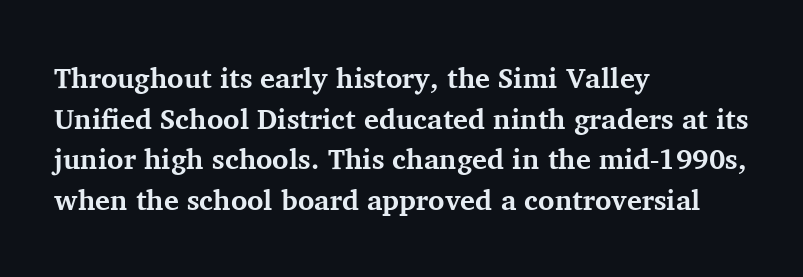
The image shows 28 px bold serif type, upright; set left-aligned, normal line spacing (1.45x), normal letter spacing, not underlined; medium stroke contrast and a medium x-height.
